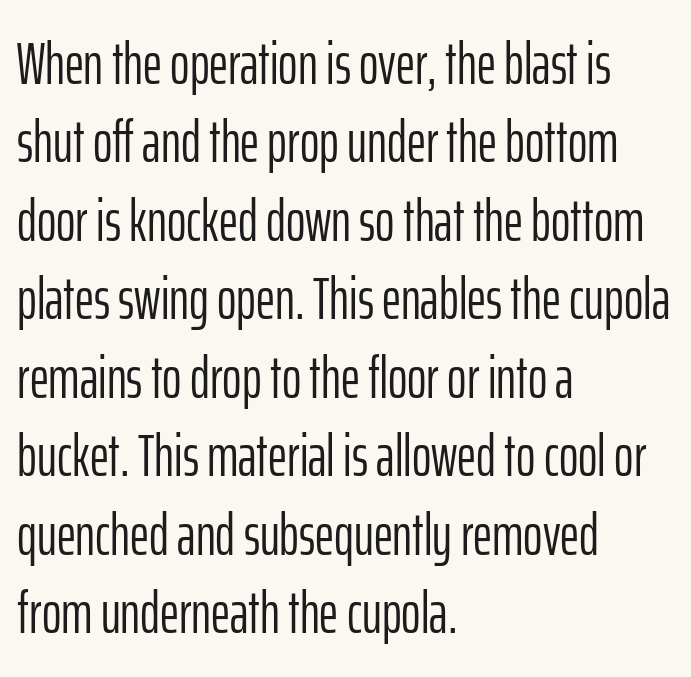
Every row of glyphs begins at an identical x-position on the left. The type is set solid horizontally, with unmodified tracking. Unmarked baselines from the first word to the last. Tall strokes in this sample are plumb rather than angled.
